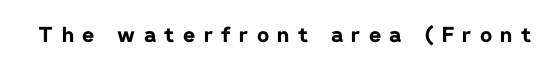
Weight: bold. The glyphs are unaccompanied by any horizontal stroke below them. Characters follow at a spacing far wider than the type designer built in. Notice how the stems are strictly vertical — no italics here.
